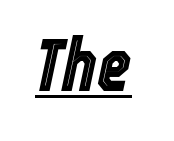
The image shows 74 px condensed type, italic (leaning right); set normal letter spacing, underlined; a medium x-height.
